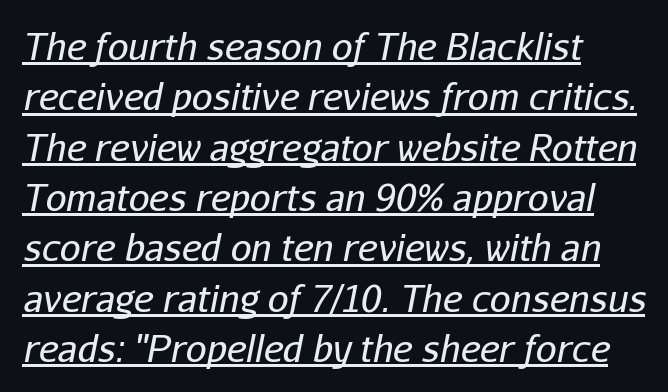
The image shows 37 px regular-weight type, italic (leaning right); set left-aligned, normal line spacing (1.36x), normal letter spacing, underlined; low stroke contrast and a medium x-height.
